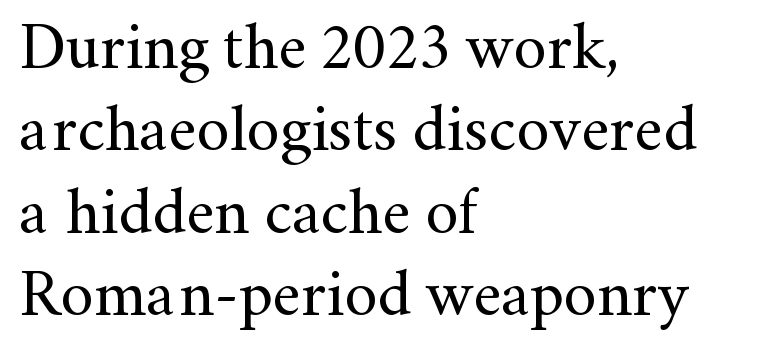
Q: Is the text bold? A: No.
Q: Is the text italic (slanted)? A: No, it is upright.
Q: Is the typeface a serif or a sans-serif typeface? A: Serif.
Q: Is the text underlined? A: No.
Q: How is the paragraph aligned? A: Left-aligned.
Q: Is the spacing between letters normal or unusually wide? A: Normal.
Q: Is the spacing between lines tight, normal or loose? A: Normal.
Q: Width (condensed, normal, or wide)? A: Normal.
Q: Stroke contrast? A: Medium.
Q: x-height? A: Small.
Q: Monospaced? A: No.
